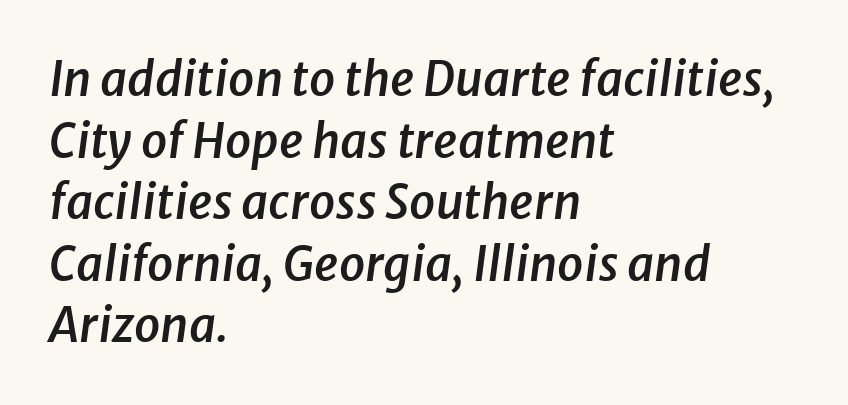
{"italic": "yes", "lean": "right", "slant_degrees": 8, "bold": "semi", "weight": "semibold", "width": "normal", "stroke_contrast": "low", "x_height": "medium", "monospaced": "no", "underline": "no", "align": "left", "line_spacing": "normal", "line_spacing_ratio": 1.31, "letter_spacing": "normal", "letter_spacing_em": 0.0, "glyph_px": 47}
